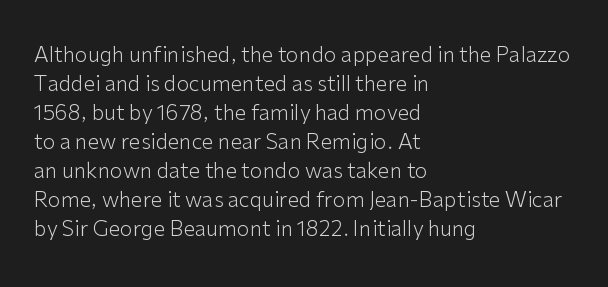
Q: Is the text bold? A: No.
Q: Is the text italic (slanted)? A: No, it is upright.
Q: Is the text underlined? A: No.
Q: How is the paragraph aligned? A: Left-aligned.
Q: Is the spacing between letters normal or unusually wide? A: Normal.
Q: Is the spacing between lines tight, normal or loose? A: Normal.
